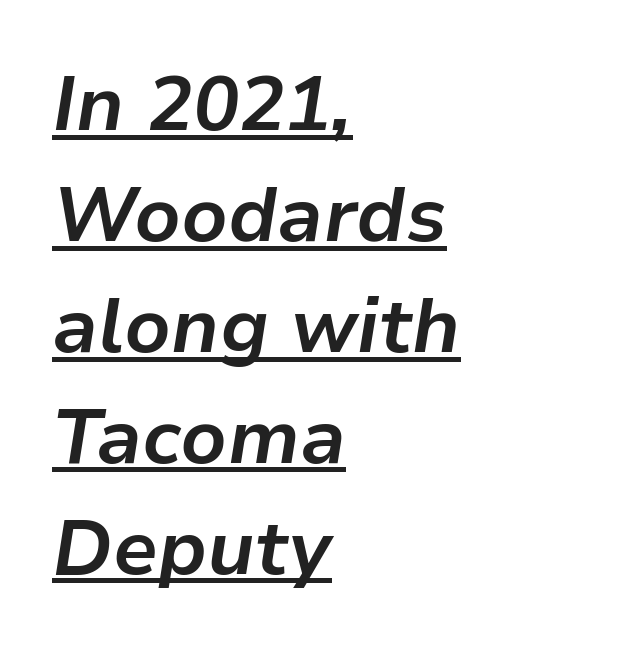
Q: Is the text bold? A: Yes.
Q: Is the text italic (slanted)? A: Yes, it leans right by about 9 degrees.
Q: Is the text underlined? A: Yes.
Q: How is the paragraph aligned? A: Left-aligned.
Q: Is the spacing between letters normal or unusually wide? A: Normal.
Q: Is the spacing between lines tight, normal or loose? A: Normal.
Q: Width (condensed, normal, or wide)? A: Normal.
Q: Stroke contrast? A: Low.
Q: x-height? A: Medium.
Q: Monospaced? A: No.
